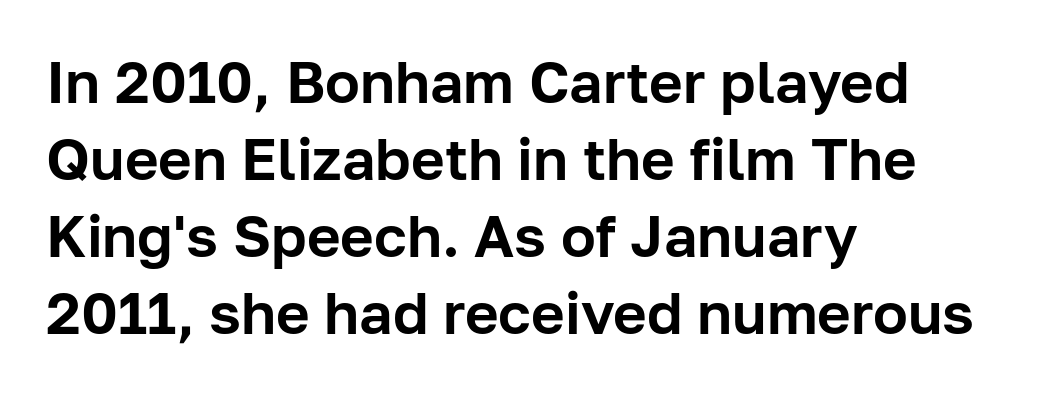
The image shows 58 px sans-serif type, upright; set left-aligned, normal line spacing (1.33x), normal letter spacing, not underlined; low stroke contrast and a medium x-height.
